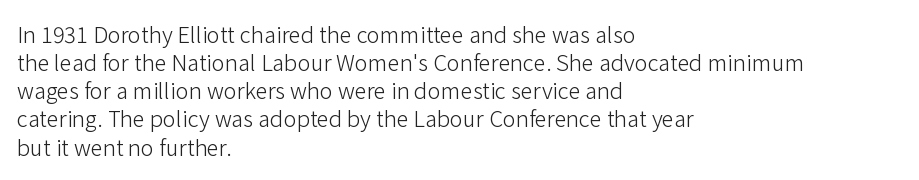
Normally led — the rows are evenly, conventionally spaced. Underlining? Definitely not there. The axis of the letterforms is exactly vertical. The passage is arranged the way most books set body copy — flush left. Default kerning and tracking; the words read as compact shapes.
